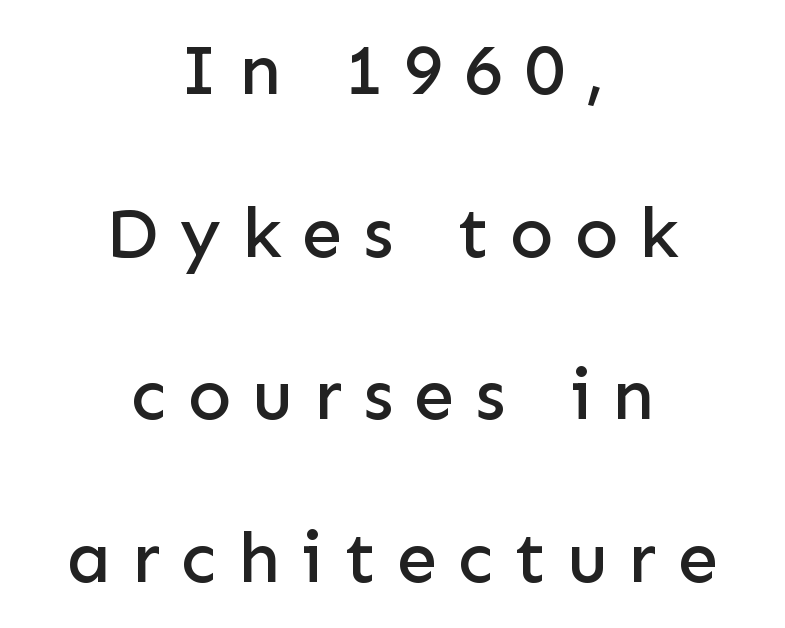
The image shows 72 px sans-serif type, upright; set centered, loose line spacing (2.26x), unusually wide letter spacing (+0.29 em), not underlined; low stroke contrast and a medium x-height.
